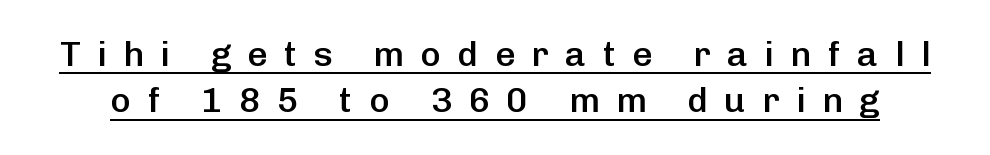
Q: Is the text bold? A: Semi-bold.
Q: Is the text italic (slanted)? A: No, it is upright.
Q: Is the typeface a serif or a sans-serif typeface? A: Sans-serif.
Q: Is the text underlined? A: Yes.
Q: Is the spacing between letters normal or unusually wide? A: Unusually wide.
Q: Is the spacing between lines tight, normal or loose? A: Normal.
Q: Width (condensed, normal, or wide)? A: Normal.
Q: Stroke contrast? A: Low.
Q: x-height? A: Medium.
Q: Monospaced? A: No.
